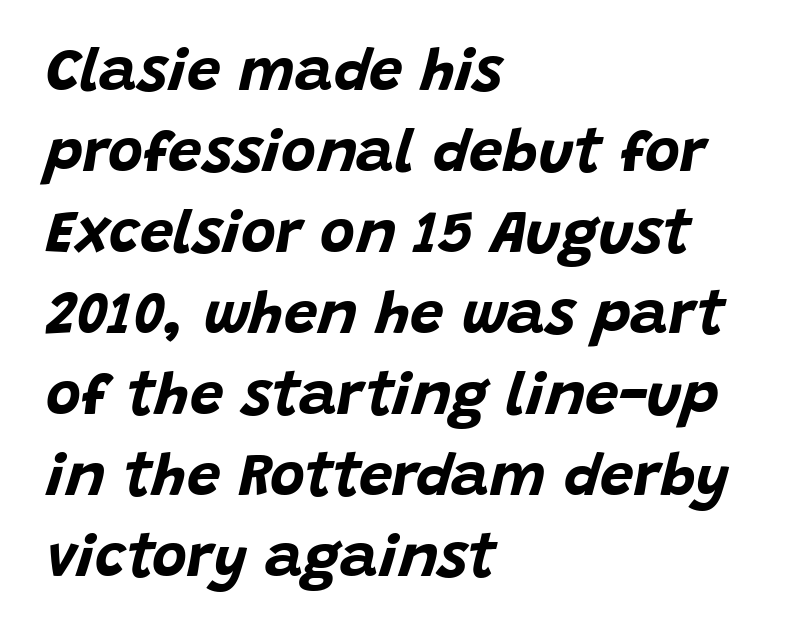
Q: Is the text bold? A: Yes.
Q: Is the text italic (slanted)? A: Yes, it leans right by about 15 degrees.
Q: Is the text underlined? A: No.
Q: How is the paragraph aligned? A: Left-aligned.
Q: Is the spacing between letters normal or unusually wide? A: Normal.
Q: Is the spacing between lines tight, normal or loose? A: Normal.
Q: Width (condensed, normal, or wide)? A: Normal.
Q: Stroke contrast? A: Low.
Q: x-height? A: Large.
Q: Monospaced? A: No.
